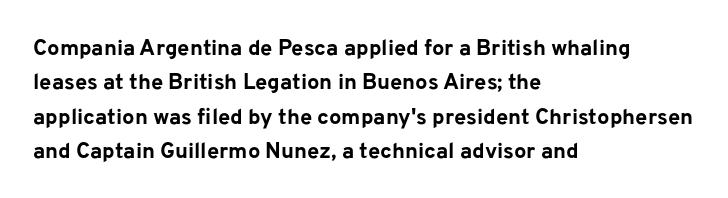
The image shows 22 px bold type, upright; set left-aligned, normal line spacing (1.56x), normal letter spacing, not underlined.
